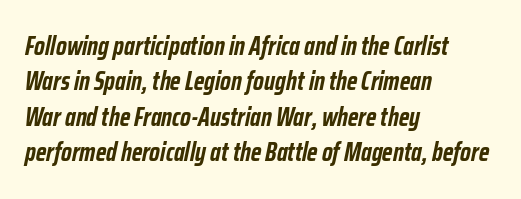
{"italic": "yes", "lean": "right", "slant_degrees": 12, "bold": "yes", "underline": "no", "align": "left", "line_spacing": "normal", "line_spacing_ratio": 1.36, "letter_spacing": "normal", "letter_spacing_em": 0.0, "glyph_px": 26}
